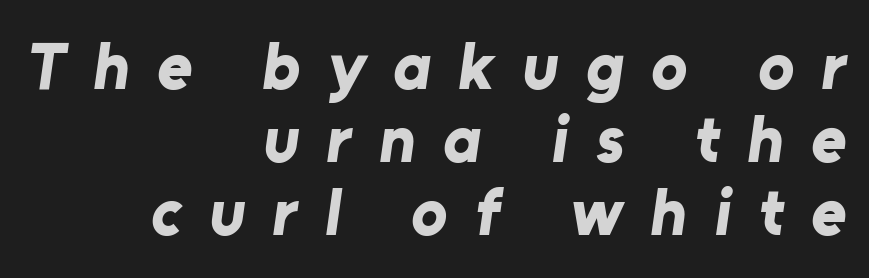
Q: Is the text bold? A: Yes.
Q: Is the typeface a serif or a sans-serif typeface? A: Sans-serif.
Q: Is the text underlined? A: No.
Q: How is the paragraph aligned? A: Right-aligned.
Q: Is the spacing between letters normal or unusually wide? A: Unusually wide.
Q: Is the spacing between lines tight, normal or loose? A: Tight.
Q: Width (condensed, normal, or wide)? A: Normal.
Q: Stroke contrast? A: Low.
Q: x-height? A: Medium.
Q: Monospaced? A: No.
